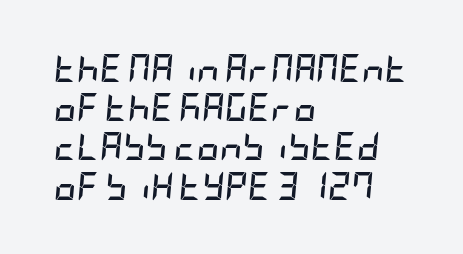
The space between consecutive lines is moderate. Quick note: italic. Strokes here are thick enough to call this a true bold. The tracking reads as untouched default to a designer's eye. Each line starts at the same left margin while the right side varies.
